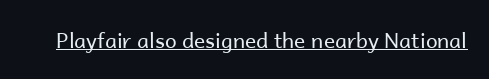
Italic: no, the glyphs are upright roman. You can see a thin bar hugging the bottom of the glyphs. Nothing heavy about these letters — not bold at all. Look at the tracking — it's just the regular setting, nothing added.
